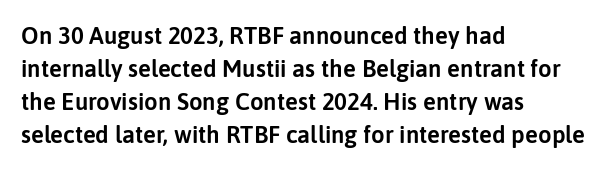
{"italic": "no", "underline": "no", "align": "left", "line_spacing": "normal", "line_spacing_ratio": 1.38, "letter_spacing": "normal", "letter_spacing_em": 0.0, "glyph_px": 24}
